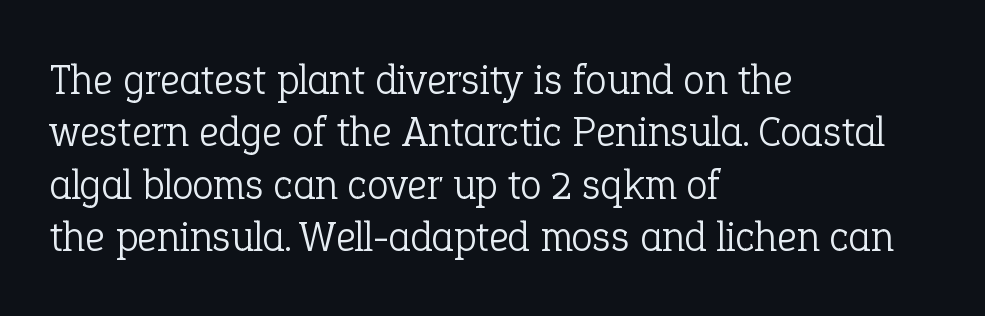
Q: Is the text bold? A: No.
Q: Is the text italic (slanted)? A: No, it is upright.
Q: Is the typeface a serif or a sans-serif typeface? A: Serif.
Q: Is the text underlined? A: No.
Q: How is the paragraph aligned? A: Left-aligned.
Q: Is the spacing between letters normal or unusually wide? A: Normal.
Q: Width (condensed, normal, or wide)? A: Normal.
Q: Stroke contrast? A: Low.
Q: x-height? A: Medium.
Q: Monospaced? A: No.
